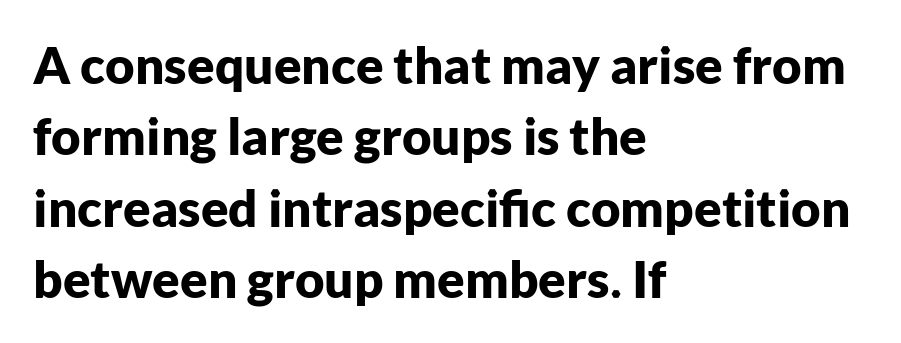
The image shows 51 px bold sans-serif type, upright; set left-aligned, normal line spacing (1.4x), normal letter spacing, not underlined; low stroke contrast and a medium x-height.
